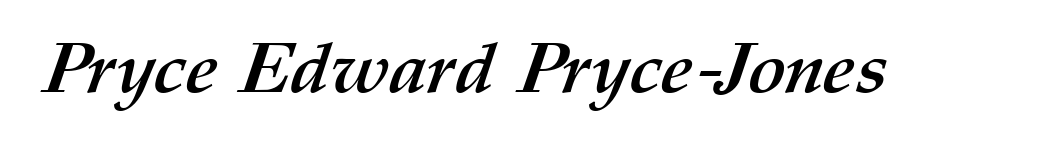
Q: Is the text bold? A: Yes.
Q: Is the text underlined? A: No.
Q: Is the spacing between letters normal or unusually wide? A: Normal.
Q: Width (condensed, normal, or wide)? A: Normal.
Q: Stroke contrast? A: Medium.
Q: x-height? A: Medium.
Q: Monospaced? A: No.
